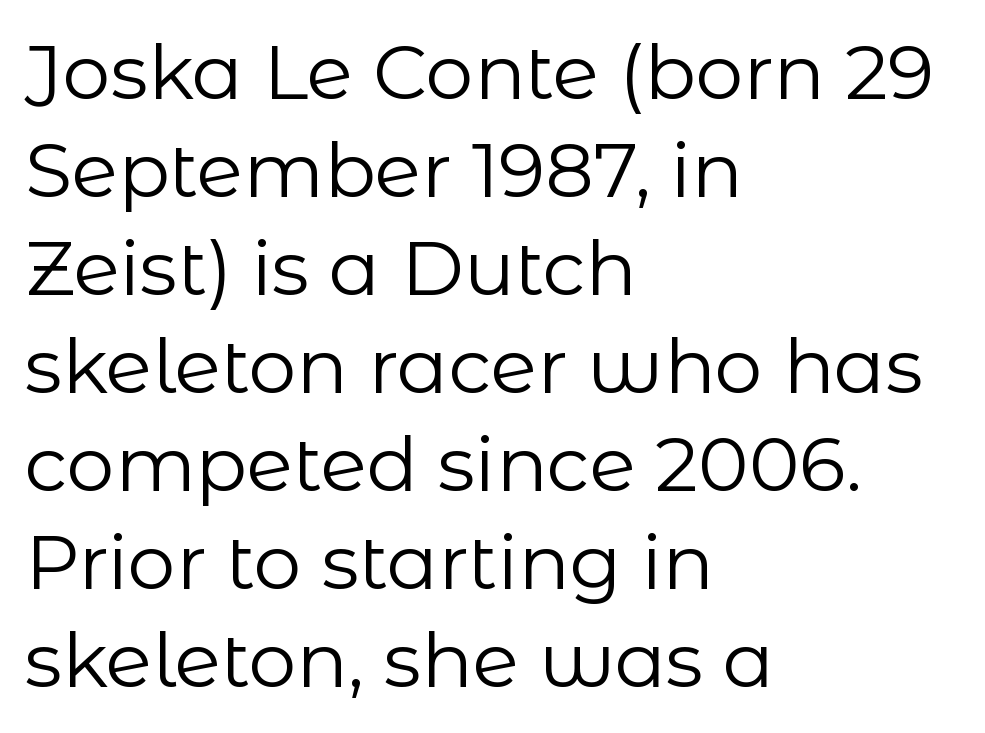
Q: Is the text bold? A: No.
Q: Is the text italic (slanted)? A: No, it is upright.
Q: Is the typeface a serif or a sans-serif typeface? A: Sans-serif.
Q: Is the text underlined? A: No.
Q: How is the paragraph aligned? A: Left-aligned.
Q: Is the spacing between letters normal or unusually wide? A: Normal.
Q: Is the spacing between lines tight, normal or loose? A: Normal.
Q: Width (condensed, normal, or wide)? A: Normal.
Q: Stroke contrast? A: Low.
Q: x-height? A: Medium.
Q: Monospaced? A: No.
